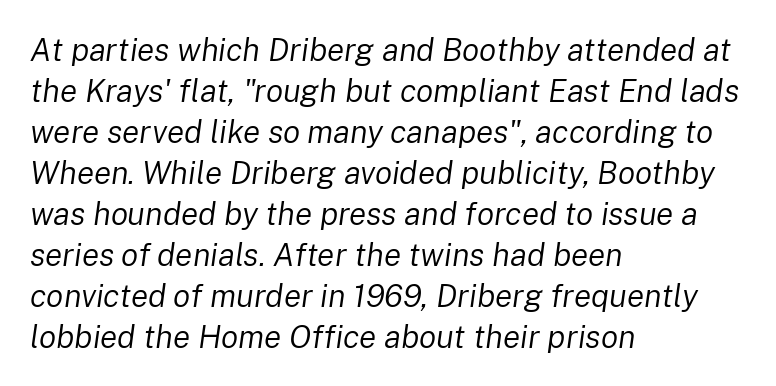
{"italic": "yes", "lean": "right", "slant_degrees": 8, "bold": "no", "weight": "regular", "width": "normal", "stroke_contrast": "low", "x_height": "medium", "monospaced": "no", "underline": "no", "align": "left", "line_spacing": "normal", "line_spacing_ratio": 1.28, "letter_spacing": "normal", "letter_spacing_em": 0.0, "glyph_px": 32}
